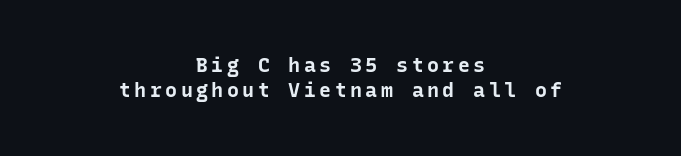
Which margin do the lines hug? Neither — every line sits in the middle. Unmarked baselines from the first word to the last. Italic? Not at all — the glyphs are vertical. Leading matches the norm, producing a regular column. Heft: maximum for text — a bold.
